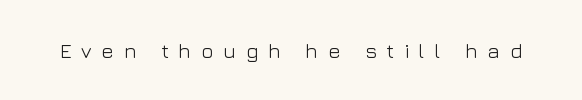
The image shows 21 px text type, upright; set unusually wide letter spacing (+0.46 em), not underlined.
